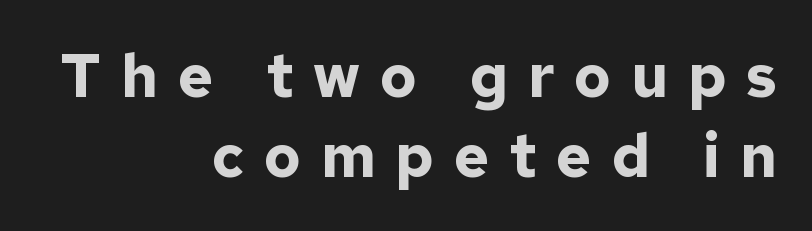
{"serif": "no", "italic": "no", "bold": "yes", "weight": "bold", "width": "normal", "stroke_contrast": "low", "x_height": "medium", "monospaced": "no", "underline": "no", "align": "right", "line_spacing": "normal", "line_spacing_ratio": 1.33, "letter_spacing": "wide", "letter_spacing_em": 0.33, "glyph_px": 60}
